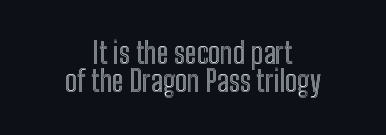
Q: Is the text italic (slanted)? A: No, it is upright.
Q: Is the text underlined? A: No.
Q: How is the paragraph aligned? A: Centered.
Q: Is the spacing between letters normal or unusually wide? A: Normal.
Q: Is the spacing between lines tight, normal or loose? A: Tight.
Q: Width (condensed, normal, or wide)? A: Condensed.
Q: x-height? A: Medium.
Q: Monospaced? A: No.
